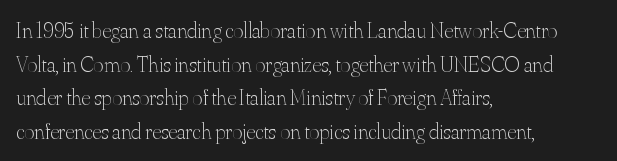
{"italic": "no", "bold": "no", "underline": "no", "align": "left", "line_spacing": "normal", "line_spacing_ratio": 1.53, "letter_spacing": "normal", "letter_spacing_em": 0.0, "glyph_px": 22}
